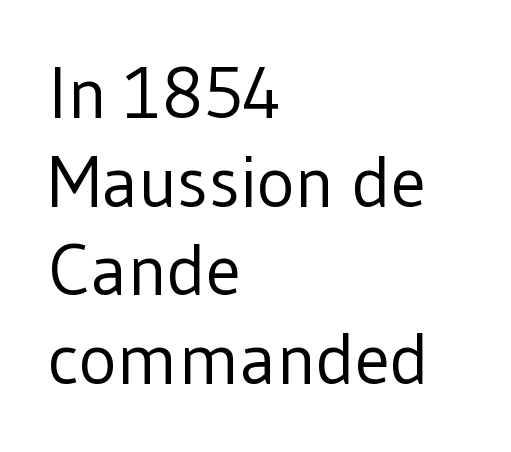
The image shows 72 px regular-weight sans-serif type, upright; set left-aligned, line spacing 1.23x, normal letter spacing, not underlined; low stroke contrast and a medium x-height.
